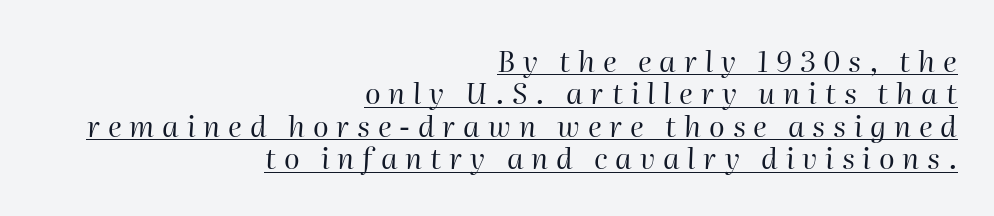
{"italic": "yes", "lean": "right", "slant_degrees": 2, "bold": "no", "weight": "regular", "width": "normal", "stroke_contrast": "high", "x_height": "medium", "monospaced": "no", "underline": "yes", "align": "right", "line_spacing": "tight", "line_spacing_ratio": 1.12, "letter_spacing": "wide", "letter_spacing_em": 0.27, "glyph_px": 29}
